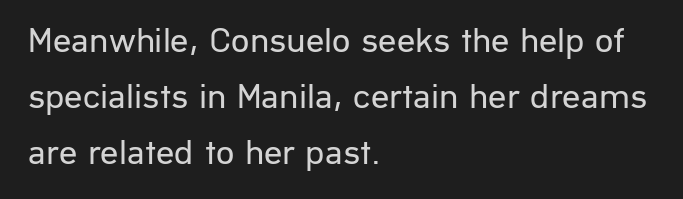
The image shows 36 px regular-weight sans-serif type, upright; set left-aligned, normal line spacing (1.55x), normal letter spacing, not underlined; low stroke contrast and a medium x-height.
